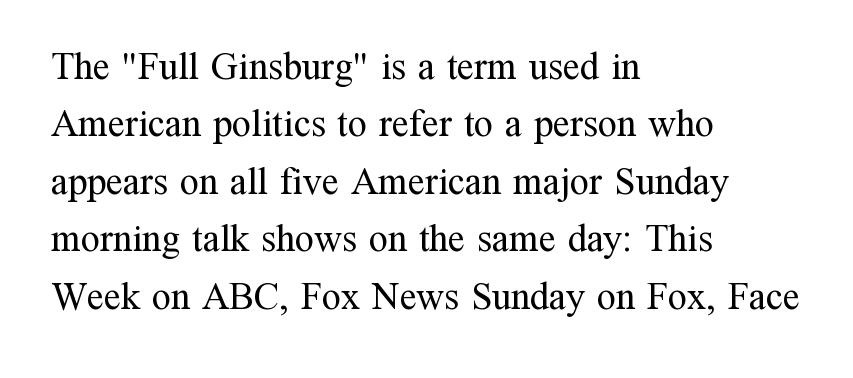
The image shows 38 px regular-weight serif type, upright; set left-aligned, normal line spacing (1.51x), normal letter spacing, not underlined; medium stroke contrast and a medium x-height.
